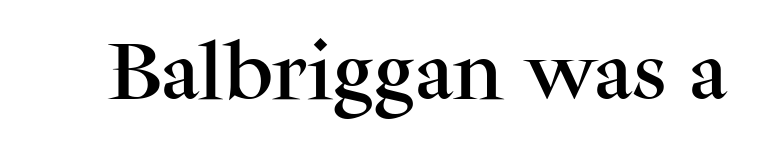
Q: Is the text italic (slanted)? A: No, it is upright.
Q: Is the typeface a serif or a sans-serif typeface? A: Serif.
Q: Is the text underlined? A: No.
Q: Is the spacing between letters normal or unusually wide? A: Normal.
Q: Width (condensed, normal, or wide)? A: Normal.
Q: Stroke contrast? A: Medium.
Q: x-height? A: Medium.
Q: Monospaced? A: No.
